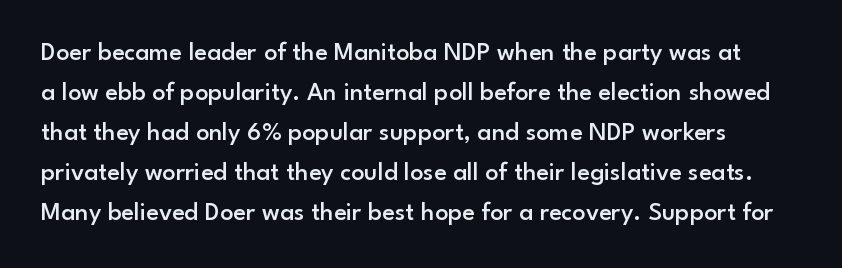
Q: Is the text bold? A: Semi-bold.
Q: Is the text italic (slanted)? A: No, it is upright.
Q: Is the text underlined? A: No.
Q: Is the spacing between letters normal or unusually wide? A: Normal.
Q: Is the spacing between lines tight, normal or loose? A: Normal.
